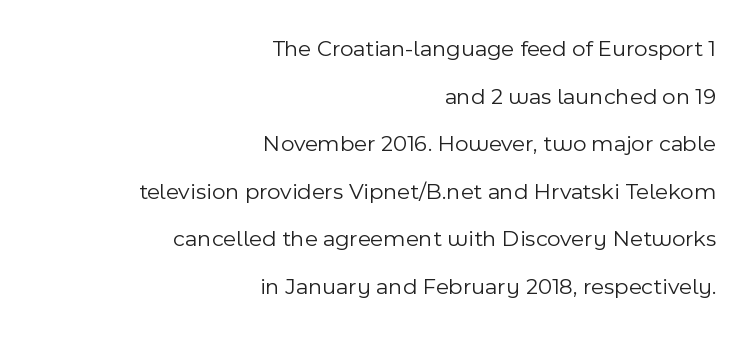
Quick note: not italic, upright. Any mark beneath the type? The region is blank. Compared with a typical body face, this is equally light or lighter still. The text block is weighted toward the right margin, trailing off unevenly leftward. The face used here is rendered with its standard letterfit.
